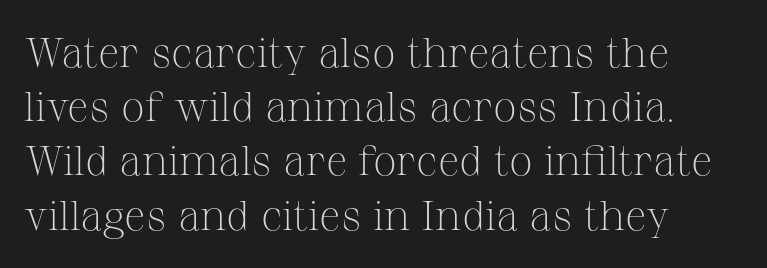
{"serif": "yes", "italic": "no", "bold": "no", "weight": "light", "width": "normal", "stroke_contrast": "medium", "x_height": "medium", "monospaced": "no", "underline": "no", "align": "left", "line_spacing": "normal", "line_spacing_ratio": 1.29, "letter_spacing": "normal", "letter_spacing_em": 0.0, "glyph_px": 42}
